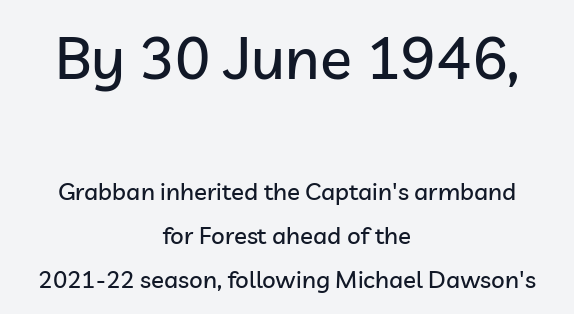
Q: Is the text italic (slanted)? A: No, it is upright.
Q: Is the typeface a serif or a sans-serif typeface? A: Sans-serif.
Q: Is the text underlined? A: No.
Q: How is the paragraph aligned? A: Centered.
Q: Is the spacing between letters normal or unusually wide? A: Normal.
Q: Which block of text is set in a larger size, the first (top) or the second (bottom)? A: The first (top) one.
Q: Width (condensed, normal, or wide)? A: Normal.
Q: Stroke contrast? A: Low.
Q: x-height? A: Medium.
Q: Monospaced? A: No.
